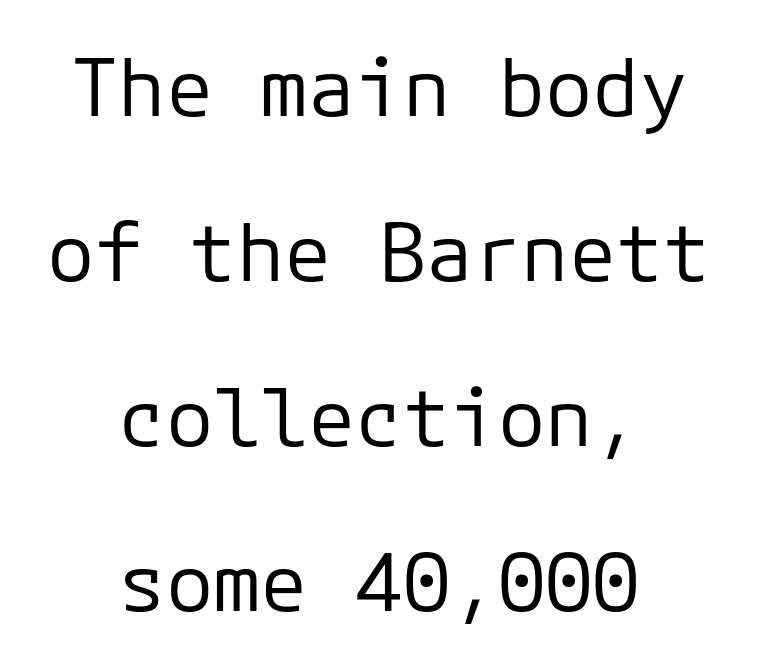
Q: Is the text bold? A: No.
Q: Is the text italic (slanted)? A: No, it is upright.
Q: Is the typeface a serif or a sans-serif typeface? A: Sans-serif.
Q: Is the text underlined? A: No.
Q: How is the paragraph aligned? A: Centered.
Q: Is the spacing between letters normal or unusually wide? A: Normal.
Q: Is the spacing between lines tight, normal or loose? A: Loose.
Q: Width (condensed, normal, or wide)? A: Normal.
Q: Stroke contrast? A: Low.
Q: x-height? A: Medium.
Q: Monospaced? A: Yes.
